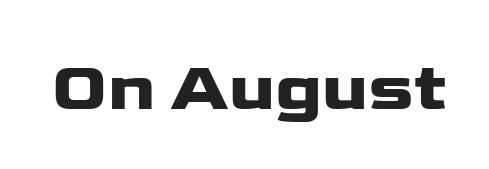
The axis of the letterforms is exactly vertical. Descenders hang freely into open space. These lines keep a tight, regular rhythm from letter to letter. The letters advance in unequal steps, a hallmark of proportional type. No feet cap the strokes, marking this as sans-serif type.
